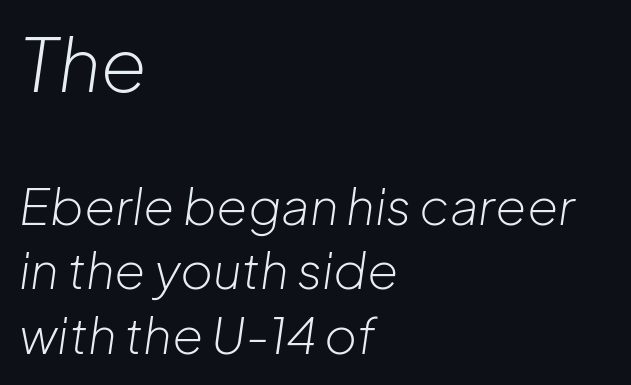
The image shows 75 px light type, italic (leaning right); set left-aligned, normal line spacing (1.29x), normal letter spacing, not underlined; the first (top) block is 1.5x larger; low stroke contrast and a medium x-height.
